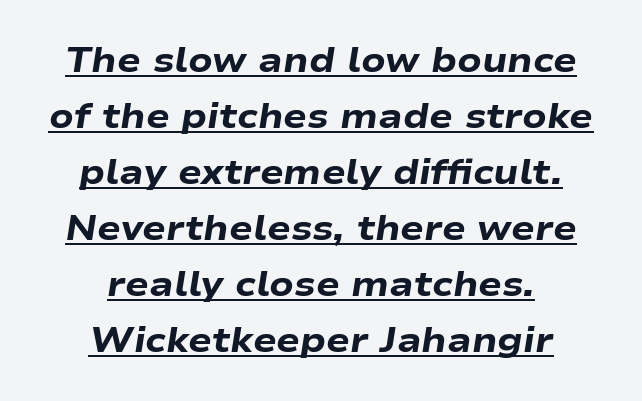
Q: Is the text bold? A: Yes.
Q: Is the text italic (slanted)? A: Yes, it leans right by about 9 degrees.
Q: Is the text underlined? A: Yes.
Q: How is the paragraph aligned? A: Centered.
Q: Is the spacing between letters normal or unusually wide? A: Normal.
Q: Is the spacing between lines tight, normal or loose? A: Normal.
Q: Width (condensed, normal, or wide)? A: Wide.
Q: Stroke contrast? A: Low.
Q: x-height? A: Medium.
Q: Monospaced? A: No.
